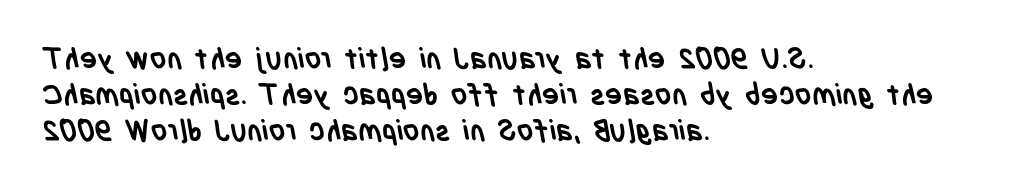
Notice how descenders clear the ascenders below comfortably — that's standard leading. Between one letter and the next there's only the usual sliver of space. Layout note: lines flush left. Is this a sans? Yes — the strokes have no serifs.
